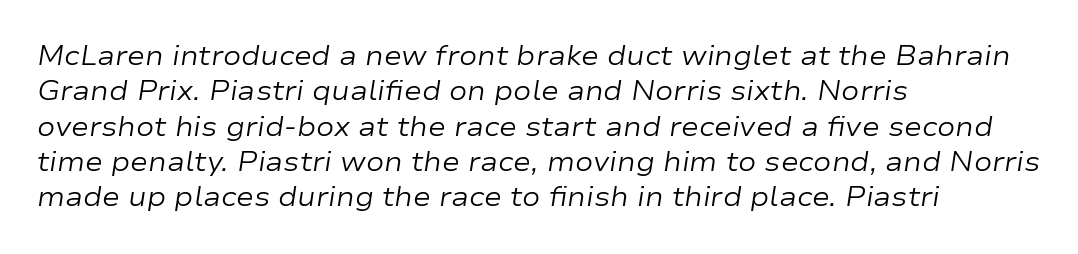
The image shows 27 px text type, italic (leaning right); set left-aligned, normal line spacing (1.31x), normal letter spacing, not underlined.
